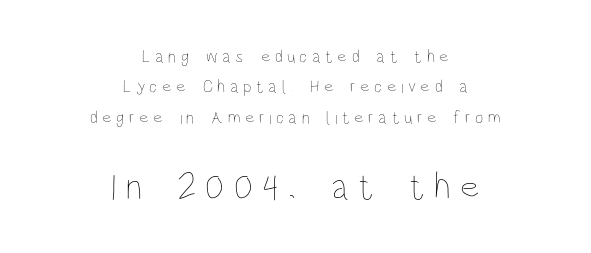
{"italic": "no", "bold": "no", "weight": "thin", "width": "condensed", "stroke_contrast": "low", "x_height": "large", "monospaced": "no", "underline": "no", "align": "center", "line_spacing": "normal", "line_spacing_ratio": 1.69, "letter_spacing": "wide", "letter_spacing_em": 0.25, "larger_block": "second", "size_ratio": 2.06, "glyph_px": 37}
